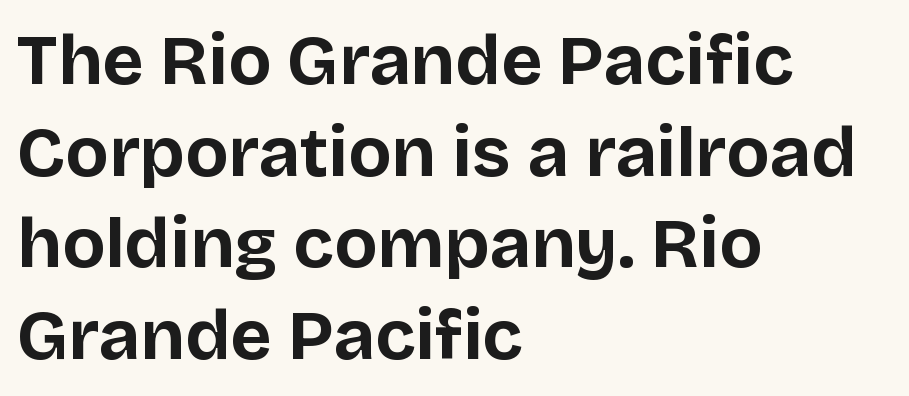
{"serif": "no", "italic": "no", "bold": "yes", "weight": "bold", "width": "normal", "stroke_contrast": "low", "x_height": "large", "monospaced": "no", "underline": "no", "align": "left", "line_spacing": "normal", "line_spacing_ratio": 1.29, "letter_spacing": "normal", "letter_spacing_em": 0.0, "glyph_px": 71}
